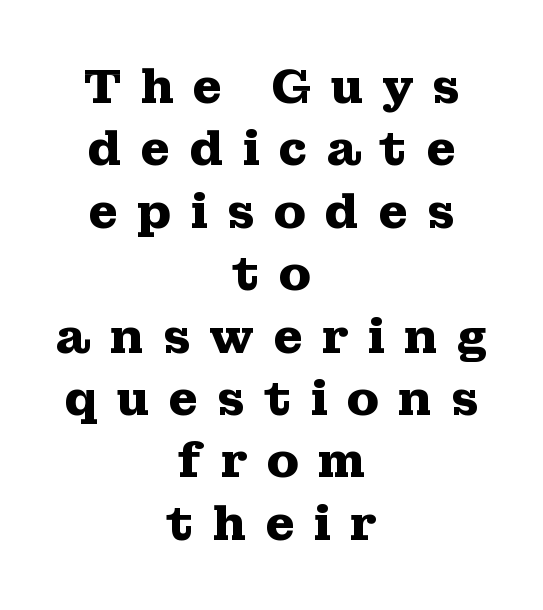
{"serif": "yes", "italic": "no", "bold": "yes", "weight": "heavy", "width": "wide", "stroke_contrast": "medium", "x_height": "medium", "monospaced": "no", "underline": "no", "align": "center", "line_spacing": "normal", "line_spacing_ratio": 1.3, "letter_spacing": "wide", "letter_spacing_em": 0.38, "glyph_px": 48}
